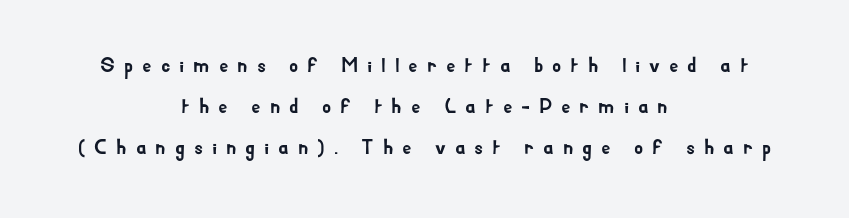
Q: Is the text italic (slanted)? A: No, it is upright.
Q: Is the text underlined? A: No.
Q: How is the paragraph aligned? A: Centered.
Q: Is the spacing between letters normal or unusually wide? A: Unusually wide.
Q: Is the spacing between lines tight, normal or loose? A: Loose.
